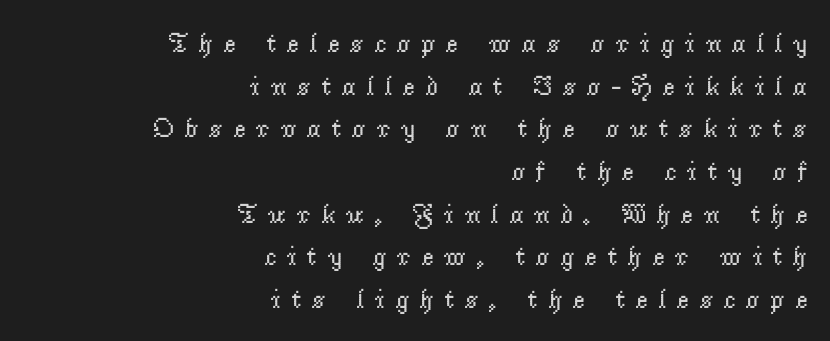
The image shows 27 px text type, upright; set right-aligned, normal line spacing (1.58x), unusually wide letter spacing (+0.37 em), not underlined.
